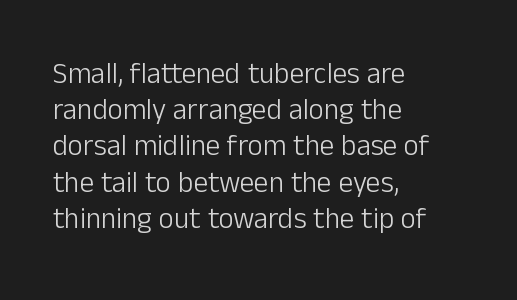
The space beneath each line is pristine and unruled. Between one letter and the next there's only the usual sliver of space. Casual observation: everything's shoved over to the left. Each new line begins a customary step beneath the previous one.
